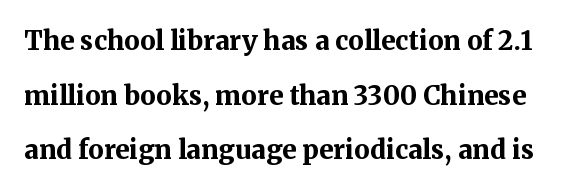
This sample trades compactness for vertical openness between lines. Vertical strokes here are truly vertical. Underlining? Definitely not there. Students, this is bold: see how much ink each stroke carries. Caption: standard tracking, unaltered.
